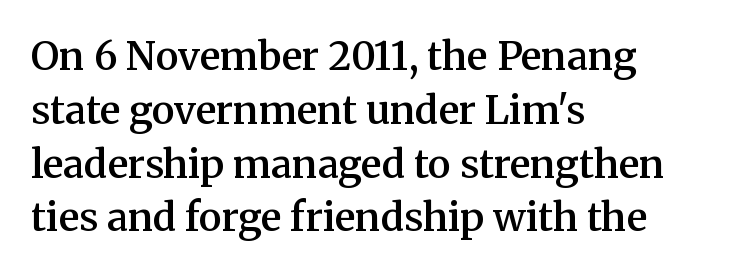
The image shows 39 px semibold serif type, upright; set left-aligned, normal line spacing (1.38x), normal letter spacing, not underlined; medium stroke contrast and a medium x-height.
